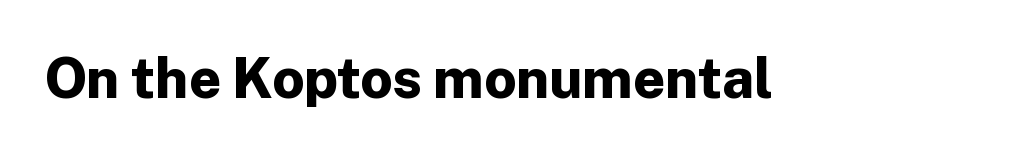
The image shows 56 px bold sans-serif type, upright; set normal letter spacing, not underlined; low stroke contrast and a medium x-height.
